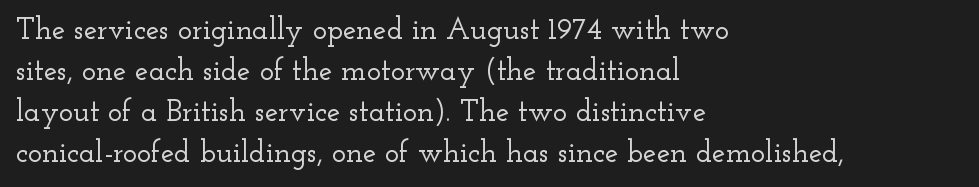
{"serif": "yes", "italic": "no", "width": "wide", "stroke_contrast": "low", "x_height": "small", "monospaced": "no", "underline": "no", "align": "left", "line_spacing": "normal", "line_spacing_ratio": 1.37, "letter_spacing": "normal", "letter_spacing_em": 0.0, "glyph_px": 30}
